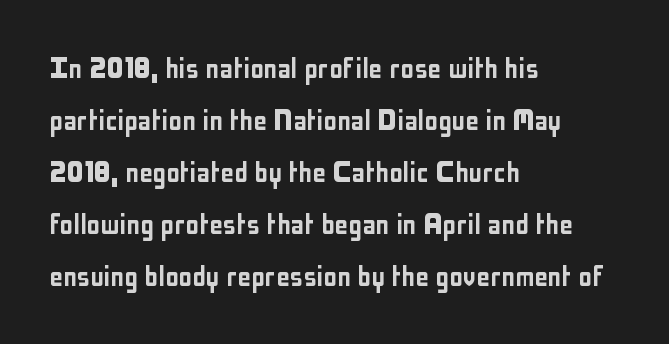
Q: Is the text italic (slanted)? A: No, it is upright.
Q: Is the typeface a serif or a sans-serif typeface? A: Sans-serif.
Q: Is the text underlined? A: No.
Q: How is the paragraph aligned? A: Left-aligned.
Q: Is the spacing between letters normal or unusually wide? A: Normal.
Q: Is the spacing between lines tight, normal or loose? A: Normal.
Q: Width (condensed, normal, or wide)? A: Condensed.
Q: Stroke contrast? A: Low.
Q: x-height? A: Medium.
Q: Monospaced? A: No.
